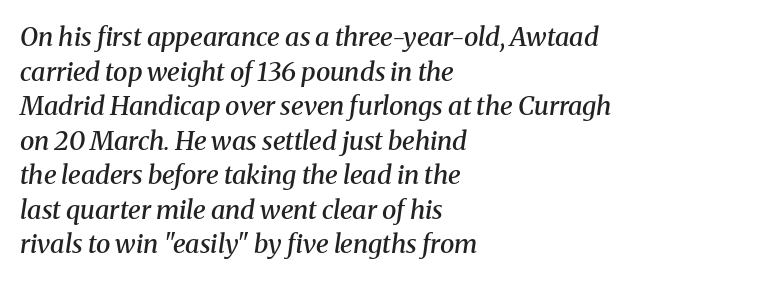
{"italic": "yes", "lean": "right", "slant_degrees": 8, "bold": "semi", "underline": "no", "align": "left", "line_spacing": "normal", "line_spacing_ratio": 1.33, "letter_spacing": "normal", "letter_spacing_em": 0.0, "glyph_px": 26}
